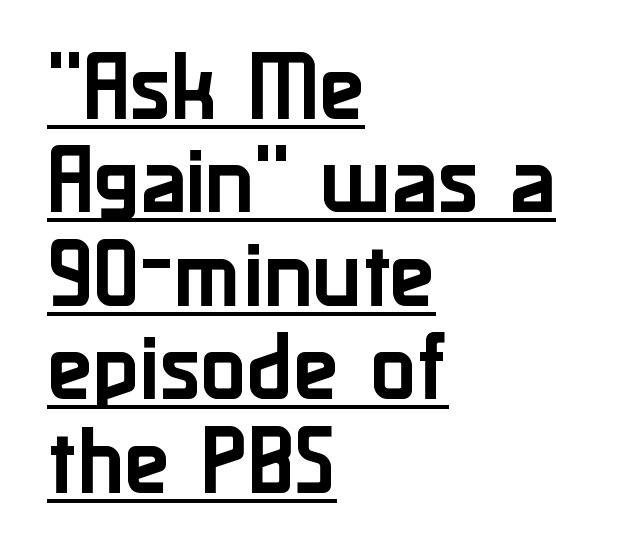
Q: Is the text italic (slanted)? A: No, it is upright.
Q: Is the typeface a serif or a sans-serif typeface? A: Sans-serif.
Q: Is the text underlined? A: Yes.
Q: How is the paragraph aligned? A: Left-aligned.
Q: Is the spacing between letters normal or unusually wide? A: Normal.
Q: Width (condensed, normal, or wide)? A: Normal.
Q: Stroke contrast? A: Low.
Q: x-height? A: Medium.
Q: Monospaced? A: No.
